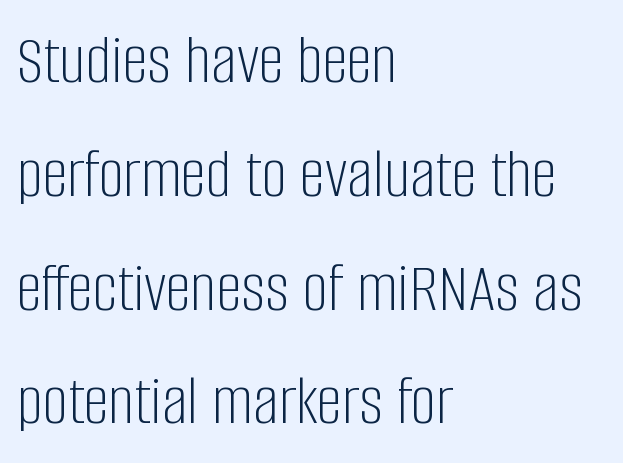
The image shows 72 px light, condensed sans-serif type, upright; set left-aligned, normal line spacing (1.58x), normal letter spacing, not underlined; low stroke contrast and a large x-height.
